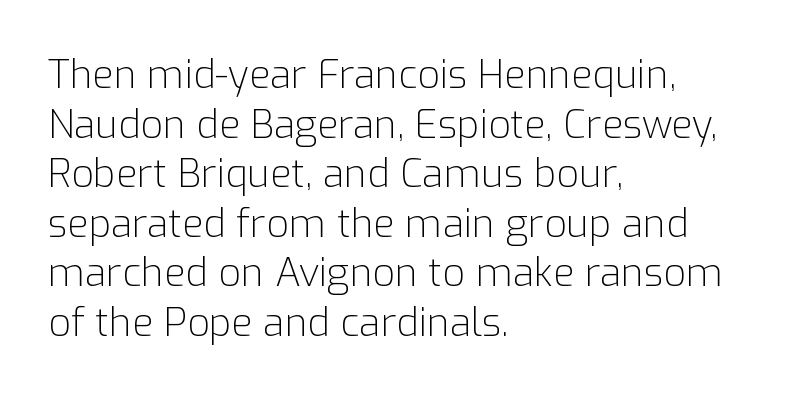
{"serif": "no", "italic": "no", "bold": "no", "weight": "light", "width": "normal", "stroke_contrast": "low", "x_height": "medium", "monospaced": "no", "underline": "no", "align": "left", "line_spacing": "normal", "line_spacing_ratio": 1.27, "letter_spacing": "normal", "letter_spacing_em": 0.0, "glyph_px": 39}
